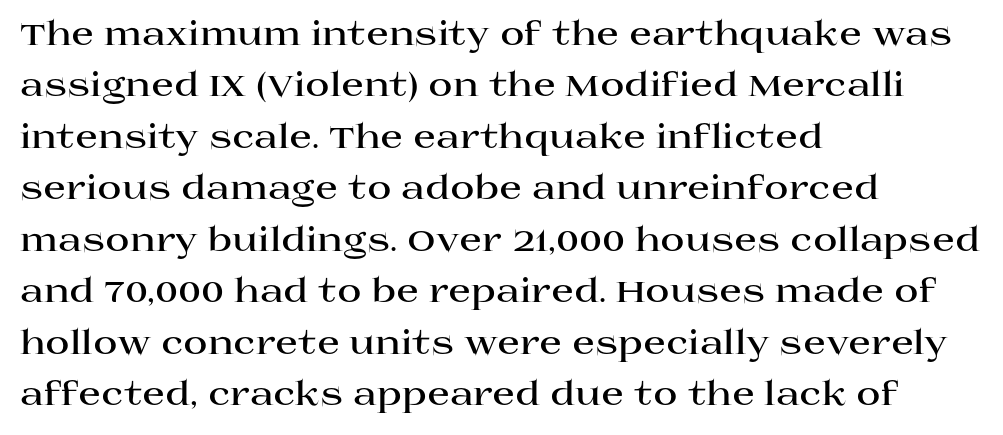
{"serif": "yes", "italic": "no", "bold": "yes", "weight": "bold", "width": "wide", "stroke_contrast": "high", "x_height": "large", "monospaced": "no", "underline": "no", "align": "left", "line_spacing": "normal", "line_spacing_ratio": 1.56, "letter_spacing": "normal", "letter_spacing_em": 0.0, "glyph_px": 33}
